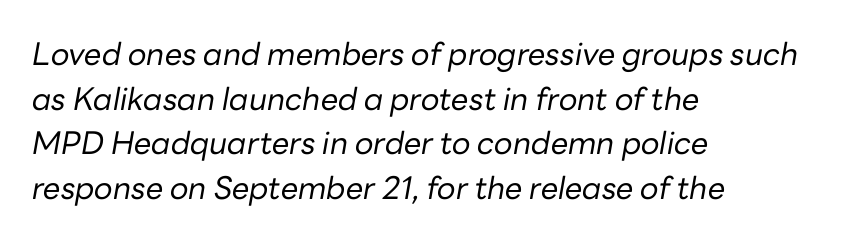
These glyphs show unthickened strokes, regular width or finer. Quick note: underline off. Here the designer chose a conventional face with non-uniform glyph widths. The passage shown leans; its letterforms are oblique. Interline gaps are of average width in this sample. Is the block centered? No — it sits flush against the left margin.
